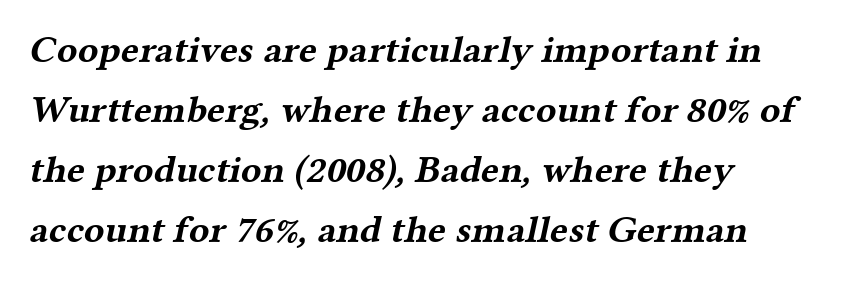
{"serif": "yes", "bold": "yes", "weight": "bold", "width": "wide", "stroke_contrast": "medium", "x_height": "medium", "monospaced": "no", "underline": "no", "align": "left", "line_spacing": "normal", "line_spacing_ratio": 1.58, "letter_spacing": "normal", "letter_spacing_em": 0.0, "glyph_px": 38}
